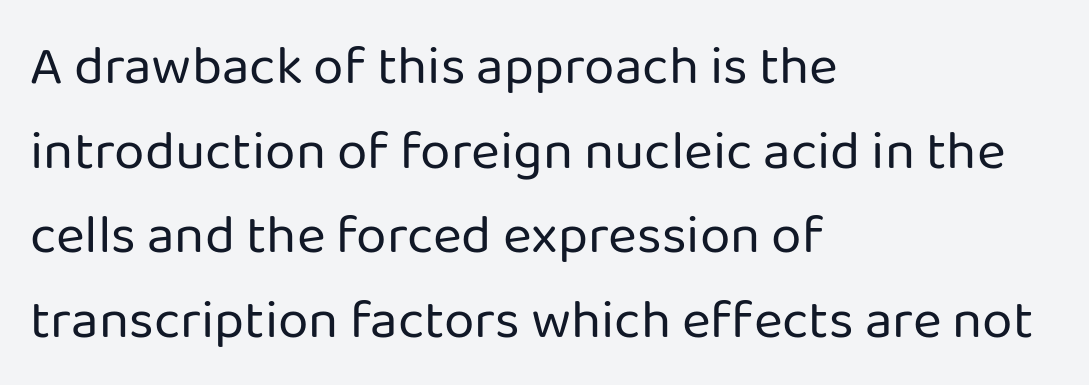
Here the designer chose a conventional face with non-uniform glyph widths. A typesetter would label this face a sans. A student would call this left alignment; a typographer would say flush left, rag right. No italicization has been applied; the sample stays upright.
